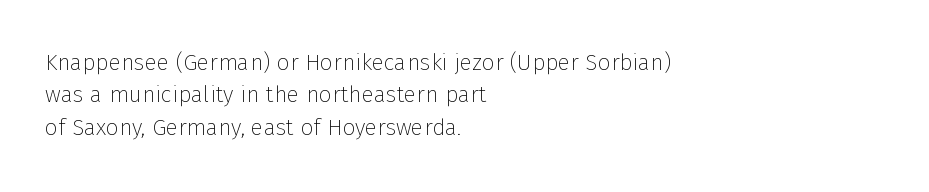
The tracking reads as untouched default to a designer's eye. Layout note: lines flush left. Students, observe: this is what conventionally led text looks like. Underline: absent.
